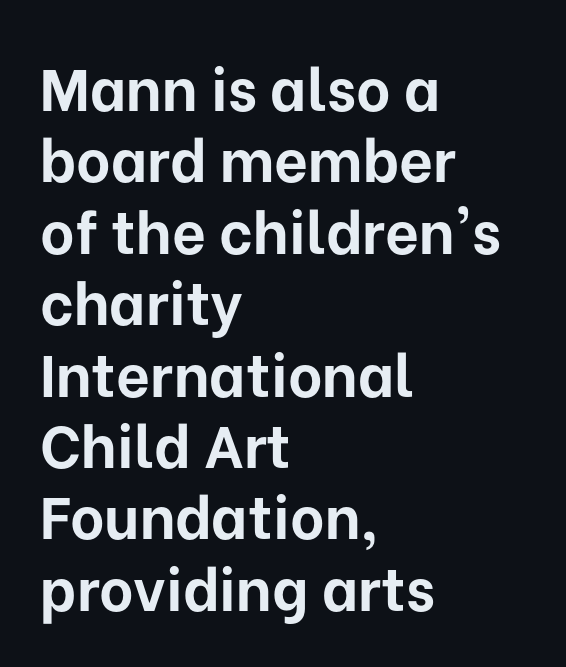
{"serif": "no", "italic": "no", "bold": "yes", "weight": "bold", "width": "normal", "stroke_contrast": "low", "x_height": "medium", "monospaced": "no", "underline": "no", "align": "left", "line_spacing_ratio": 1.21, "letter_spacing": "normal", "letter_spacing_em": 0.0, "glyph_px": 59}
